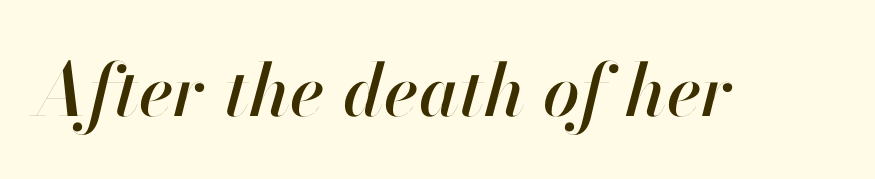
{"italic": "yes", "lean": "right", "slant_degrees": 13, "width": "normal", "stroke_contrast": "high", "x_height": "small", "monospaced": "no", "underline": "no", "letter_spacing": "normal", "letter_spacing_em": 0.0, "glyph_px": 73}
